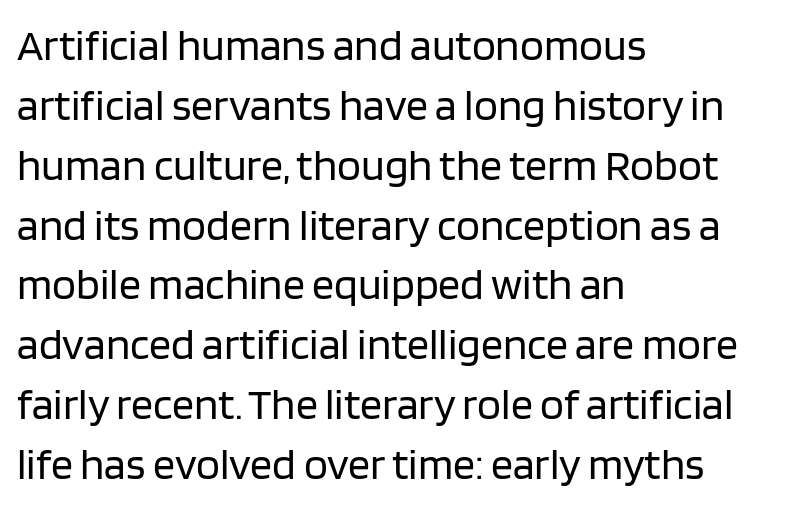
{"serif": "no", "italic": "no", "bold": "no", "weight": "regular", "width": "normal", "stroke_contrast": "low", "x_height": "large", "monospaced": "no", "underline": "no", "align": "left", "line_spacing": "normal", "line_spacing_ratio": 1.36, "letter_spacing": "normal", "letter_spacing_em": 0.0, "glyph_px": 44}
